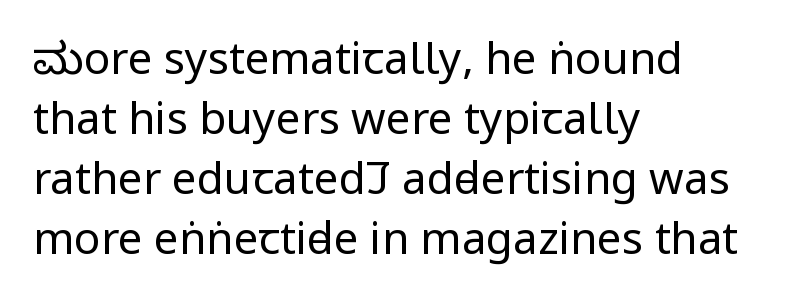
Q: Is the text bold? A: No.
Q: Is the text italic (slanted)? A: No, it is upright.
Q: Is the typeface a serif or a sans-serif typeface? A: Sans-serif.
Q: Is the text underlined? A: No.
Q: How is the paragraph aligned? A: Left-aligned.
Q: Is the spacing between letters normal or unusually wide? A: Normal.
Q: Is the spacing between lines tight, normal or loose? A: Normal.
Q: Width (condensed, normal, or wide)? A: Condensed.
Q: Stroke contrast? A: Low.
